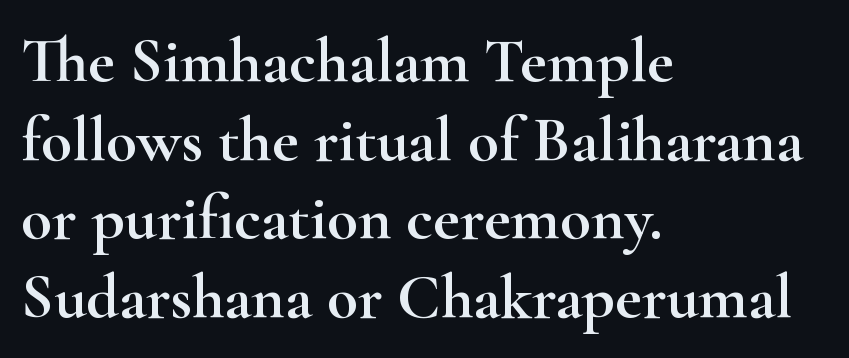
The image shows 64 px wide serif type, upright; set left-aligned, line spacing 1.23x, normal letter spacing, not underlined; high stroke contrast and a small x-height.
